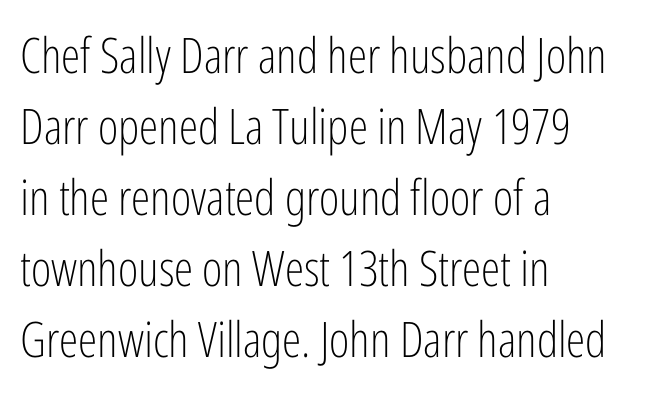
{"serif": "no", "italic": "no", "bold": "no", "weight": "light", "width": "condensed", "stroke_contrast": "low", "x_height": "medium", "monospaced": "no", "underline": "no", "align": "left", "line_spacing": "normal", "line_spacing_ratio": 1.45, "letter_spacing": "normal", "letter_spacing_em": 0.0, "glyph_px": 49}
